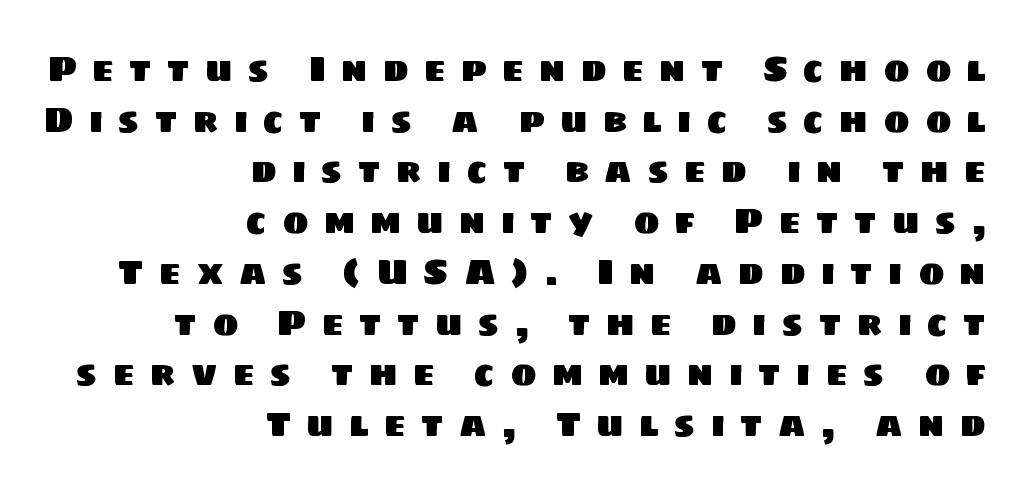
The image shows 35 px sans-serif type; set right-aligned, normal line spacing (1.45x), unusually wide letter spacing (+0.43 em), not underlined; low stroke contrast and a large x-height.
